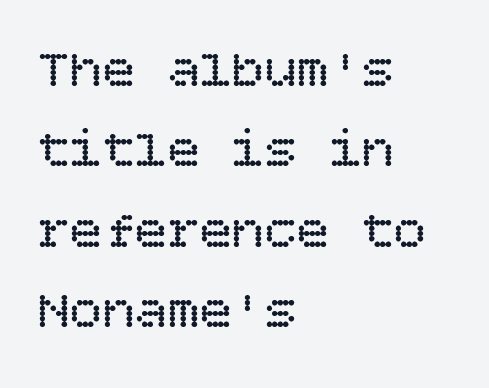
The lines are quadded left. Nobody drew a line under any word here. On a weight scale, this lands at 450 or below. The block of text has a typical density, with ordinary space between rows.
